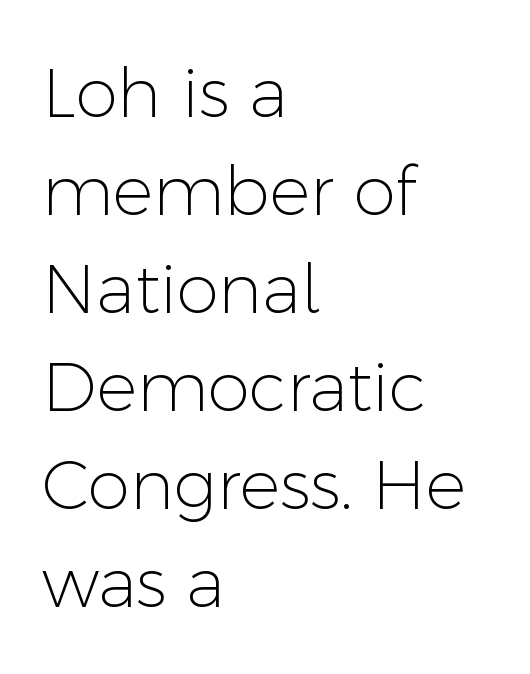
Leading: standard. Teacher's note: observe the even left margin — that is flush-left alignment. These lines are composed in type without serifs. Think of a printed novel: that variable character pitch is what you see here. Lines of text with bare space underneath. This sample uses plain, unmodified letter spacing.
